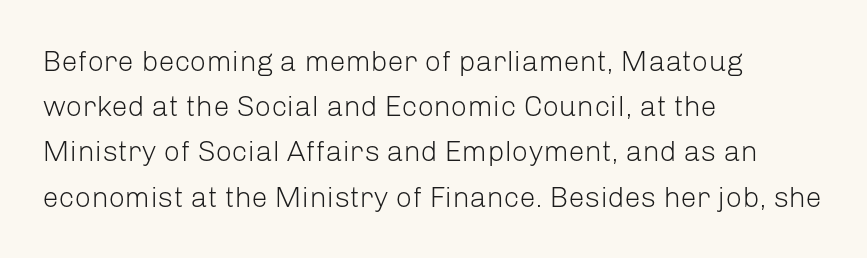
The image shows 29 px light sans-serif type, upright; set left-aligned, normal line spacing (1.56x), normal letter spacing, not underlined; low stroke contrast and a medium x-height.
